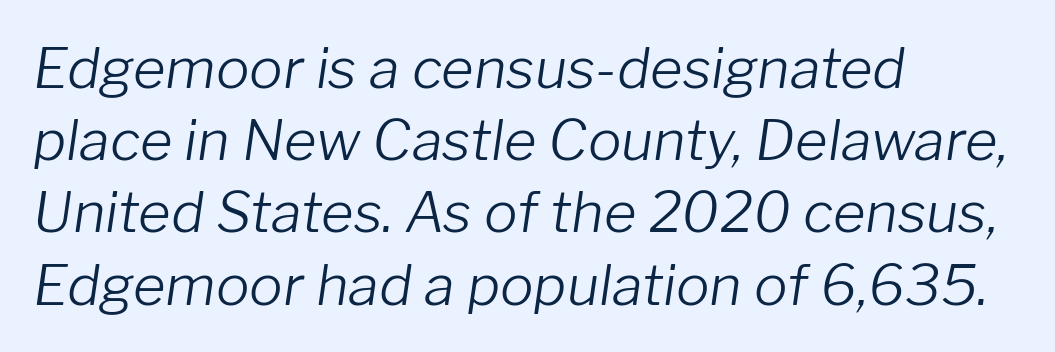
The weight would be labelled regular, book, light, or lighter still. Line starts are locked; line ends wander. The zone under the glyphs is completely vacant. Interline gaps are of average width in this sample. Think of a printed novel: that variable character pitch is what you see here. The face used here is rendered with its standard letterfit.
